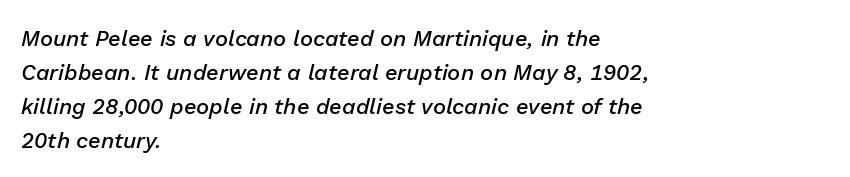
Q: Is the text bold? A: Semi-bold.
Q: Is the text italic (slanted)? A: Yes, it leans right by about 13 degrees.
Q: Is the text underlined? A: No.
Q: How is the paragraph aligned? A: Left-aligned.
Q: Is the spacing between letters normal or unusually wide? A: Normal.
Q: Is the spacing between lines tight, normal or loose? A: Normal.
